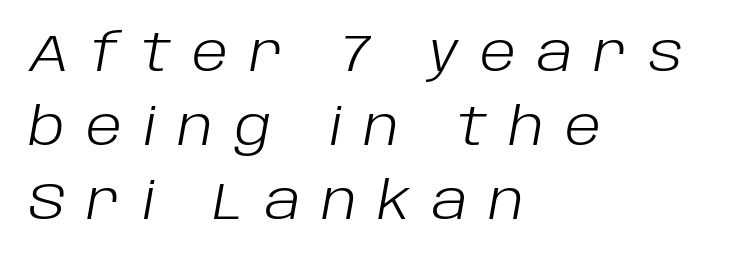
{"italic": "yes", "lean": "right", "slant_degrees": 10, "bold": "no", "weight": "light", "width": "normal", "stroke_contrast": "low", "x_height": "large", "monospaced": "no", "underline": "no", "align": "left", "line_spacing": "normal", "line_spacing_ratio": 1.42, "letter_spacing": "wide", "letter_spacing_em": 0.41, "glyph_px": 52}
